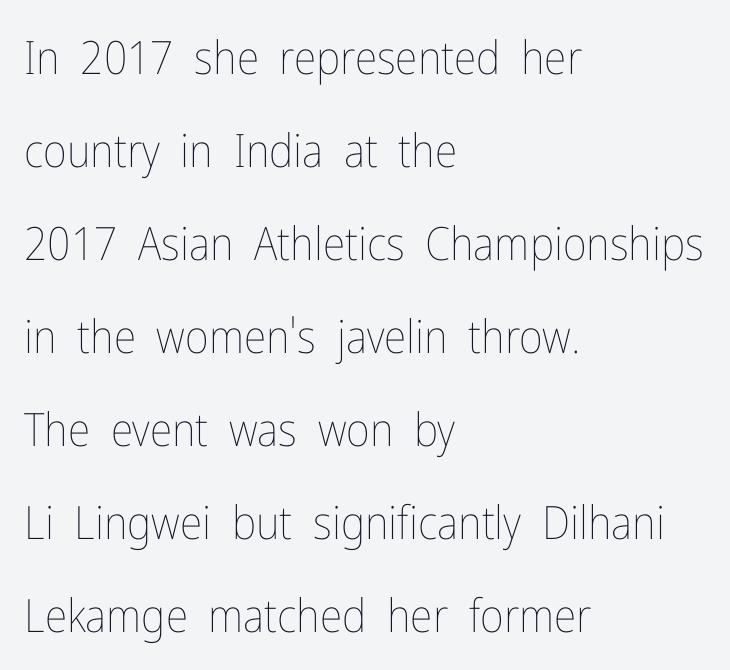
Look at the tracking — it's just the regular setting, nothing added. Unbolded letterforms with no extra heft. Lines of text with bare space underneath. The rendering uses a large line-height, opening up the rows. No italicization has been applied; the sample stays upright. These lines are rendered in a variable-pitch font.
